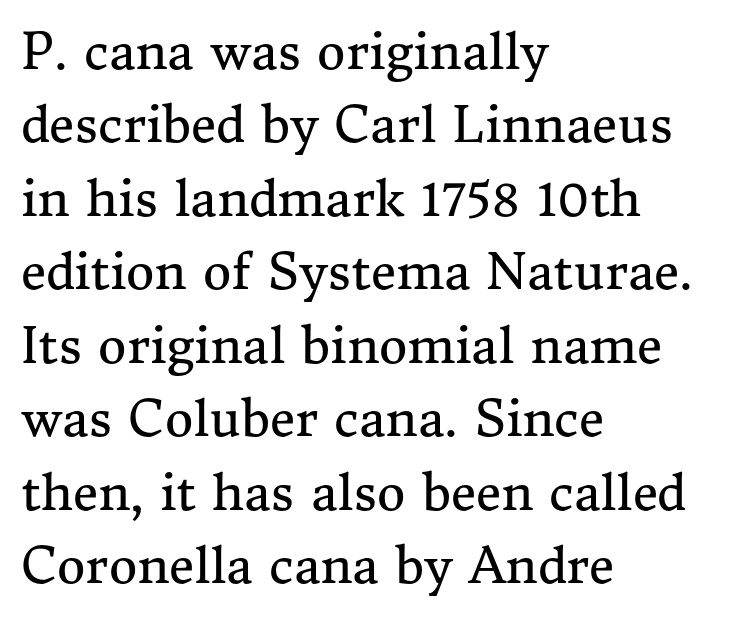
The image shows 49 px regular-weight serif type, upright; set left-aligned, normal line spacing (1.5x), normal letter spacing, not underlined; medium stroke contrast and a medium x-height.
